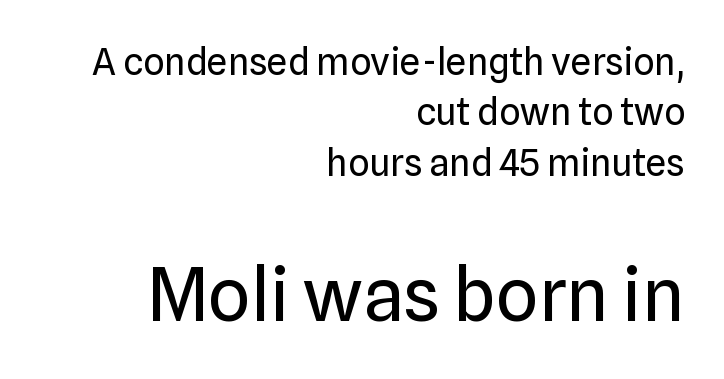
Q: Is the text bold? A: No.
Q: Is the text italic (slanted)? A: No, it is upright.
Q: Is the typeface a serif or a sans-serif typeface? A: Sans-serif.
Q: Is the text underlined? A: No.
Q: How is the paragraph aligned? A: Right-aligned.
Q: Is the spacing between letters normal or unusually wide? A: Normal.
Q: Is the spacing between lines tight, normal or loose? A: Normal.
Q: Which block of text is set in a larger size, the first (top) or the second (bottom)? A: The second (bottom) one.
Q: Width (condensed, normal, or wide)? A: Normal.
Q: Stroke contrast? A: Low.
Q: x-height? A: Medium.
Q: Monospaced? A: No.
